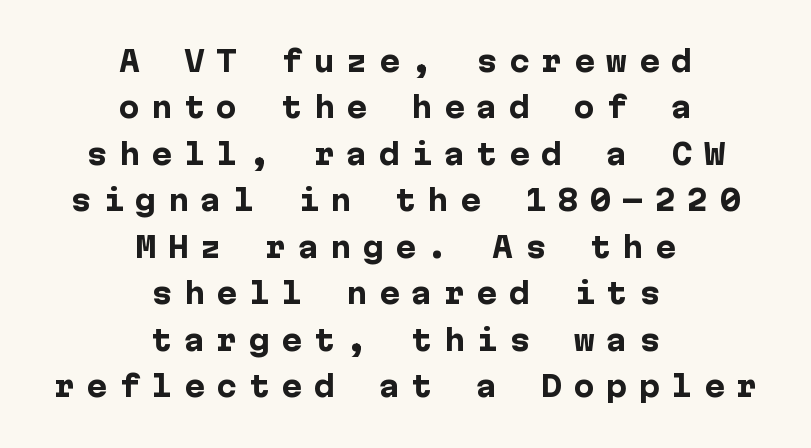
{"serif": "no", "italic": "no", "bold": "yes", "weight": "heavy", "width": "normal", "stroke_contrast": "low", "x_height": "medium", "underline": "no", "align": "center", "line_spacing": "normal", "line_spacing_ratio": 1.66, "letter_spacing": "wide", "letter_spacing_em": 0.41, "glyph_px": 28}
